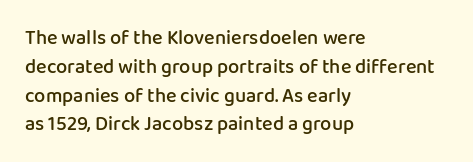
Anything drawn beneath the words? Only blank space. The line-height multiplier appears to be the usual default. Rendered with straight, roman letterforms. Each word holds together tightly as a unit, with standard inter-letter gaps. Every letter is mildly thick-stroked: semibold rather than bold. The paragraph has a hard left edge and a soft right edge.
